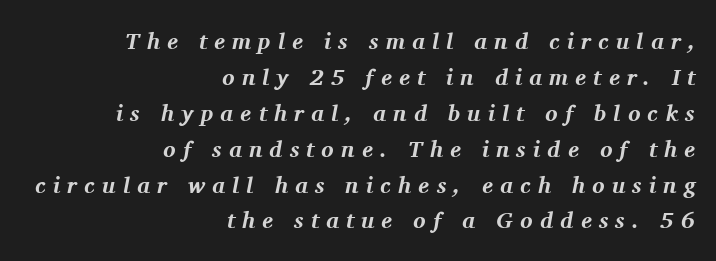
These words are printed bold, with thick strokes throughout. Tall strokes in this sample are angled rather than plumb. You could only call the tracking loose — the letters float apart. Visually the block forms a straight wall on the right and a jagged coastline on the left. The line-height multiplier appears to be the usual default. Lines of text with bare space underneath.
